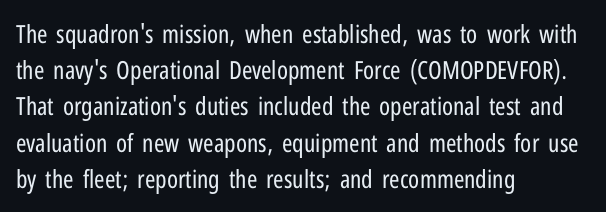
The cut favours lightness, reaching ordinary text weight at its darkest. Left-aligned paragraph, ragged on the right. There is no visible air inserted between adjacent glyphs. Has an underline been added? It has not. Upright lettering throughout. Leading matches the norm, producing a regular column.
